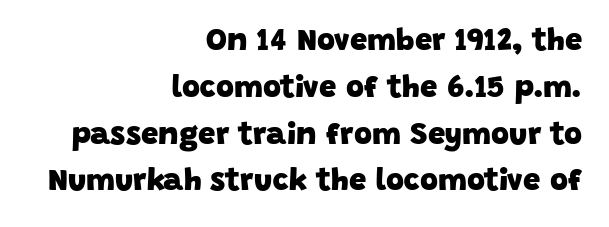
{"serif": "no", "bold": "yes", "weight": "heavy", "width": "normal", "stroke_contrast": "low", "x_height": "large", "monospaced": "no", "underline": "no", "align": "right", "line_spacing": "normal", "line_spacing_ratio": 1.51, "letter_spacing": "normal", "letter_spacing_em": 0.0, "glyph_px": 31}
